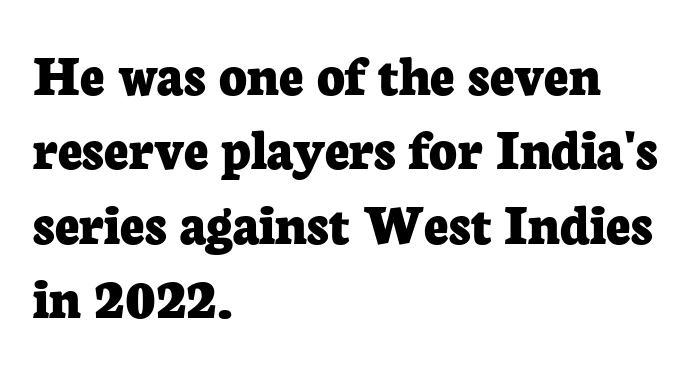
The image shows 60 px bold serif type, upright; set left-aligned, line spacing 1.24x, normal letter spacing, not underlined; low stroke contrast and a medium x-height.
